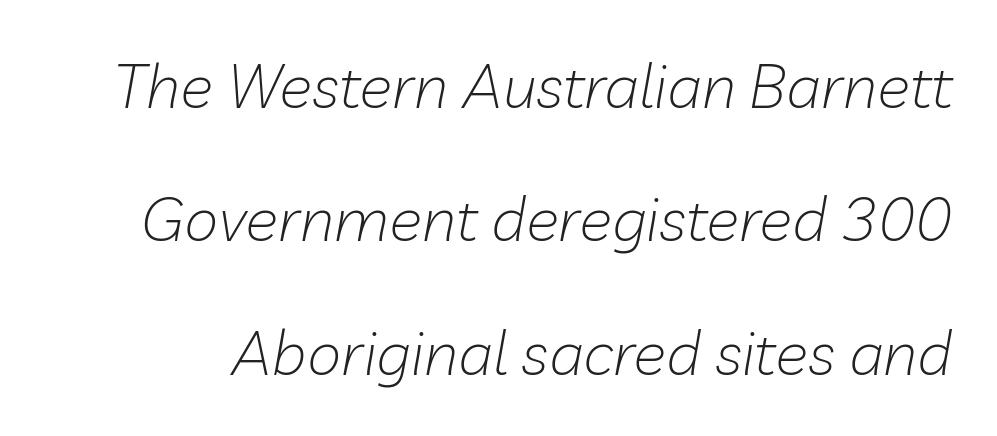
Do the characters align in a grid? No, the font is proportional. This is oblique type, the kind used for emphasis or titles. Baseline-to-baseline distance is far greater than the letter height. Caption: face not bold, strokes unweighted. The space directly below the letters is spotless. The gaps between neighbouring characters are ordinary and unremarkable.
